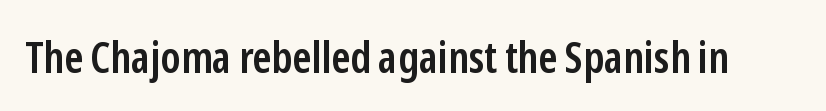
The image shows 44 px semibold, condensed sans-serif type, upright; set normal letter spacing, not underlined; low stroke contrast and a medium x-height.
